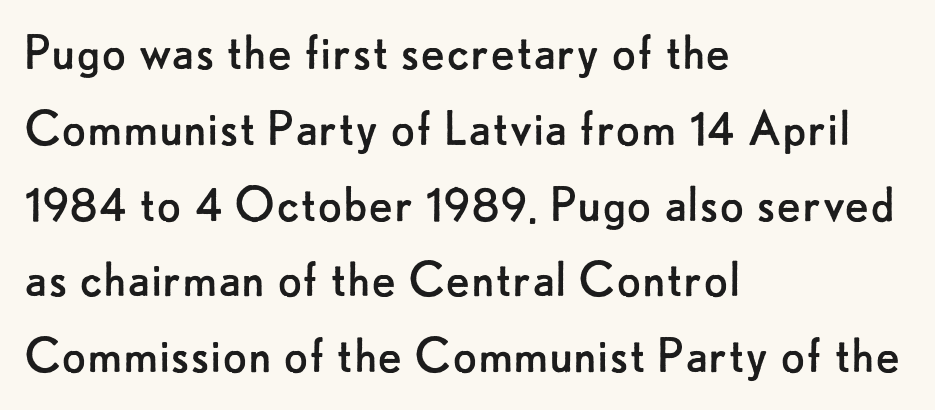
Rendered with straight, roman letterforms. Unlike a traditional serif, this face leaves its strokes unadorned. Students, observe: this is what conventionally led text looks like. Caption: standard tracking, unaltered. Think standard paragraph weight, or any step lighter than that.
